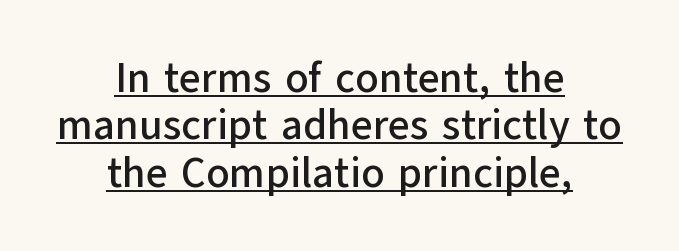
{"serif": "no", "italic": "no", "width": "normal", "stroke_contrast": "low", "x_height": "medium", "monospaced": "no", "underline": "yes", "align": "center", "line_spacing": "tight", "line_spacing_ratio": 1.13, "letter_spacing": "normal", "letter_spacing_em": 0.0, "glyph_px": 42}
